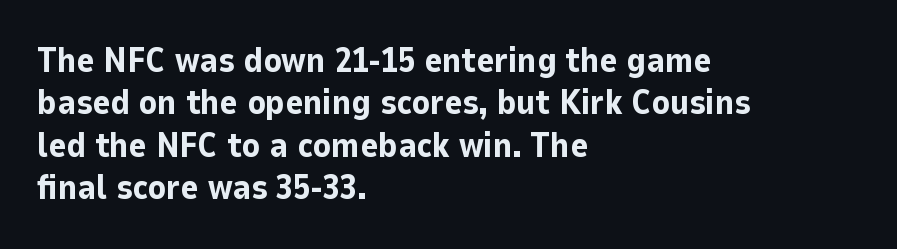
{"serif": "no", "italic": "no", "bold": "yes", "weight": "bold", "width": "normal", "stroke_contrast": "low", "x_height": "medium", "monospaced": "no", "underline": "no", "align": "left", "line_spacing": "normal", "line_spacing_ratio": 1.25, "letter_spacing": "normal", "letter_spacing_em": 0.0, "glyph_px": 34}
